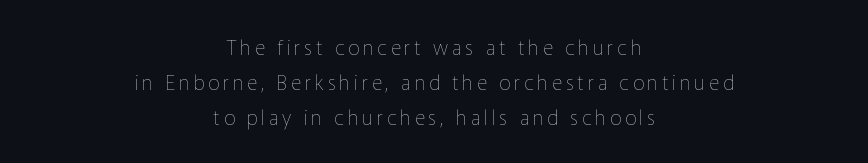
The image shows 20 px text type, upright; set centered, line spacing 1.76x, not underlined.
